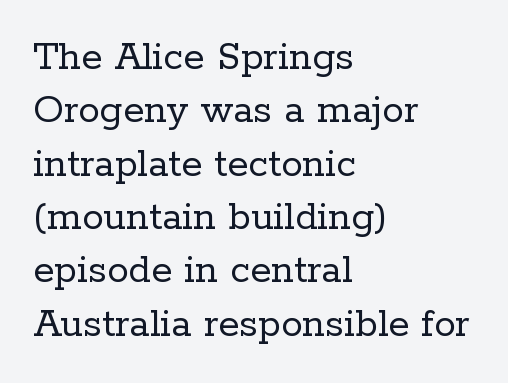
{"serif": "yes", "italic": "no", "bold": "no", "weight": "regular", "width": "normal", "stroke_contrast": "low", "x_height": "medium", "monospaced": "no", "underline": "no", "align": "left", "line_spacing_ratio": 1.24, "letter_spacing": "normal", "letter_spacing_em": 0.0, "glyph_px": 43}
